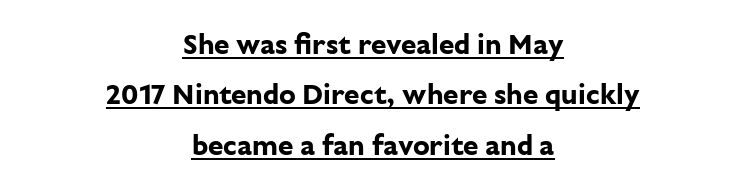
The image shows 28 px bold sans-serif type, upright; set centered, line spacing 1.8x, normal letter spacing, underlined; low stroke contrast and a medium x-height.
